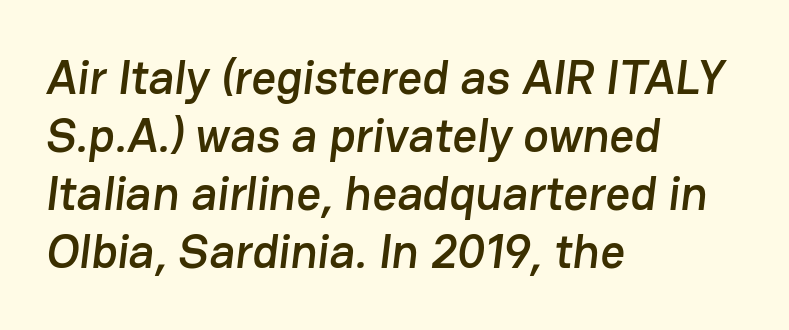
Each letter keeps its own natural width here, so spacing adapts to shape. The baseline area is clear. You can tell from the bare stems that sans-serif type was used. Visually the block forms a straight wall on the left and a jagged coastline on the right. The line texture is even and compact thanks to regular tracking.
